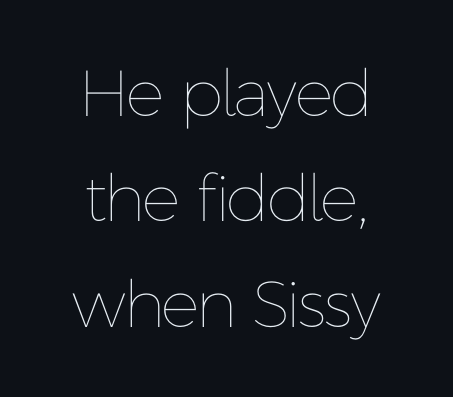
The image shows 65 px thin type, upright; set centered, normal line spacing (1.62x), normal letter spacing, not underlined; low stroke contrast and a medium x-height.
